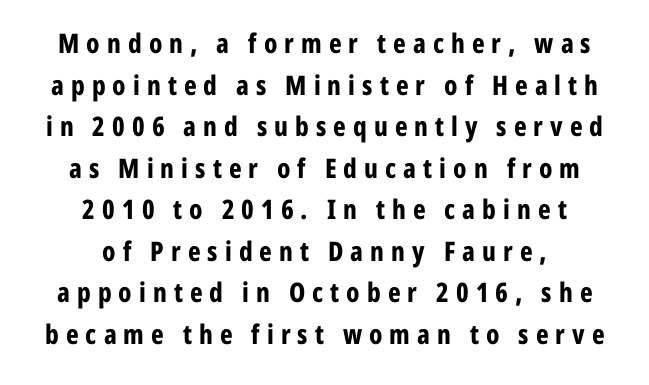
The image shows 27 px bold type, upright; set centered, normal line spacing (1.54x), unusually wide letter spacing (+0.26 em), not underlined.
